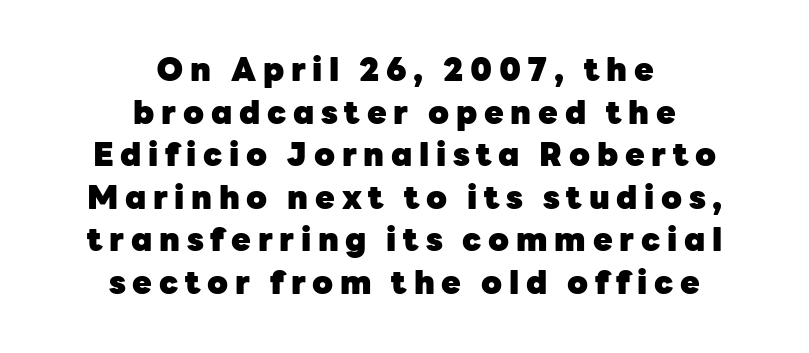
Type without underlining. Is this a fixed-width face? No — the glyphs have proportional, varying widths. The typesetter chose a symmetrical, centered arrangement here. Does extra space separate the letters? Yes, quite a lot of it.
